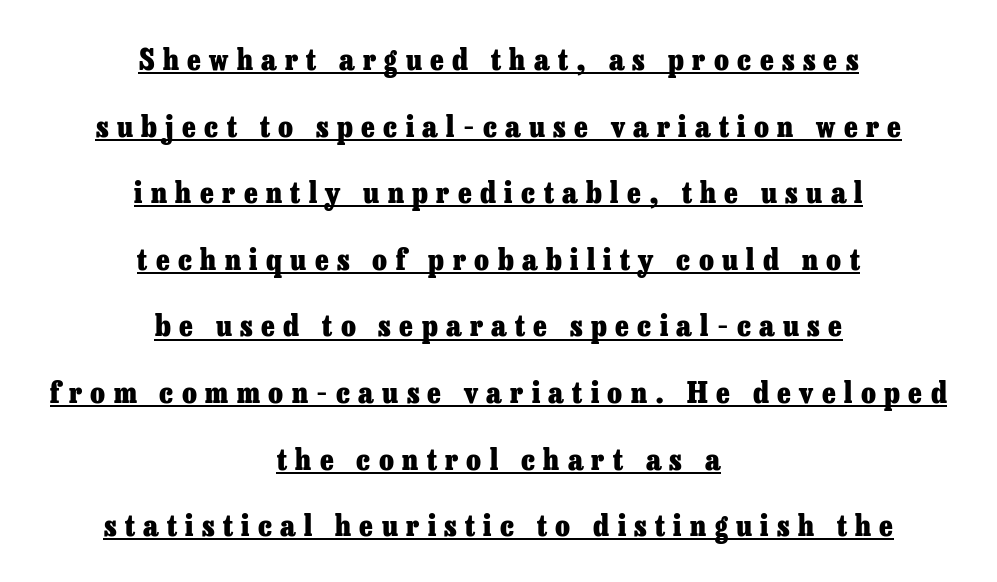
Q: Is the text bold? A: Yes.
Q: Is the text italic (slanted)? A: No, it is upright.
Q: Is the typeface a serif or a sans-serif typeface? A: Serif.
Q: Is the text underlined? A: Yes.
Q: How is the paragraph aligned? A: Centered.
Q: Is the spacing between letters normal or unusually wide? A: Unusually wide.
Q: Is the spacing between lines tight, normal or loose? A: Loose.
Q: Width (condensed, normal, or wide)? A: Normal.
Q: Stroke contrast? A: Low.
Q: x-height? A: Medium.
Q: Monospaced? A: No.
